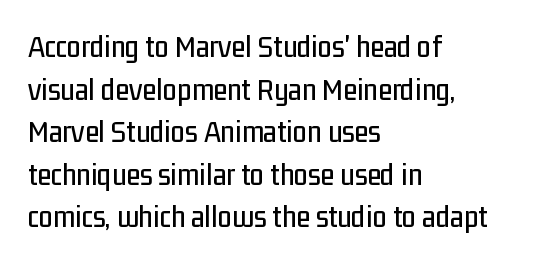
{"serif": "no", "italic": "no", "width": "condensed", "stroke_contrast": "low", "x_height": "medium", "monospaced": "no", "underline": "no", "align": "left", "line_spacing": "normal", "line_spacing_ratio": 1.33, "letter_spacing": "normal", "letter_spacing_em": 0.0, "glyph_px": 32}
